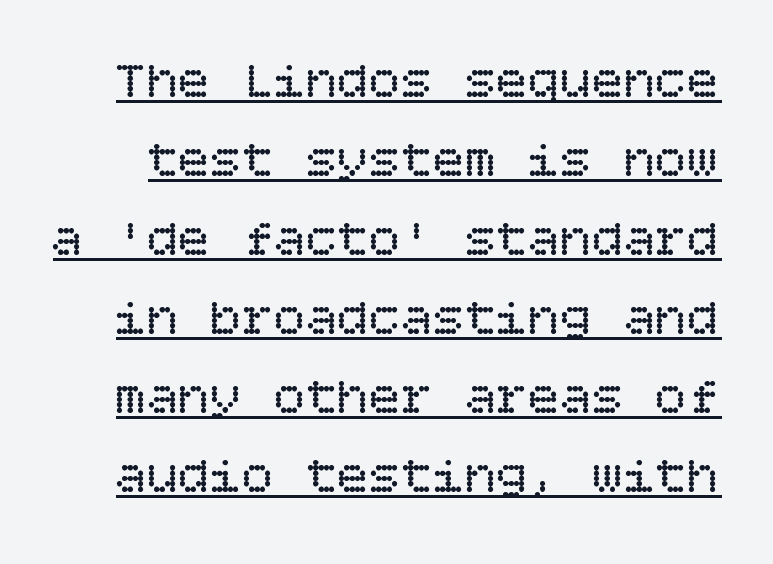
Line spacing here is normal. Underline: present. No heavy texture on the line: the type isn't bold. Short note: letters normally spaced. The typography opts for an upright posture over an oblique one.
